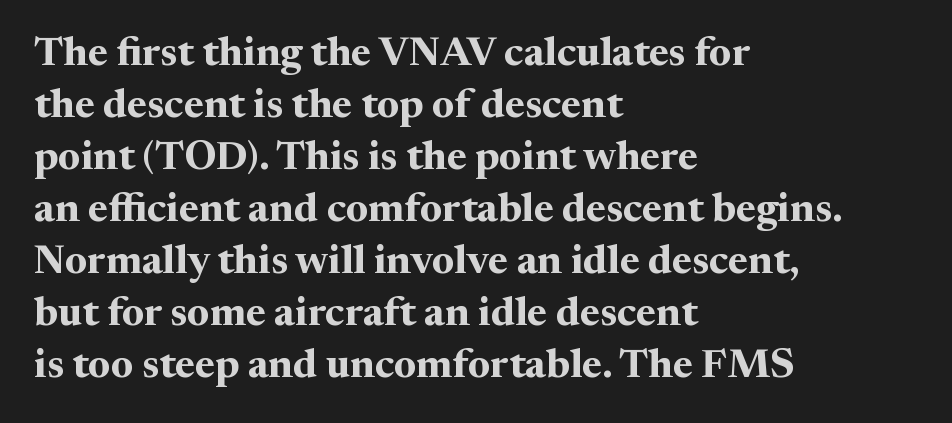
The image shows 41 px bold serif type, upright; set left-aligned, normal line spacing (1.27x), normal letter spacing, not underlined; medium stroke contrast and a medium x-height.
